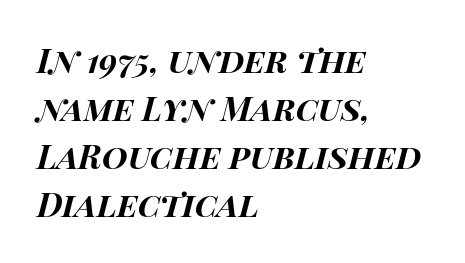
The image shows 33 px bold, wide type, italic (leaning right); set left-aligned, normal line spacing (1.45x), normal letter spacing, not underlined; high stroke contrast and a large x-height.
